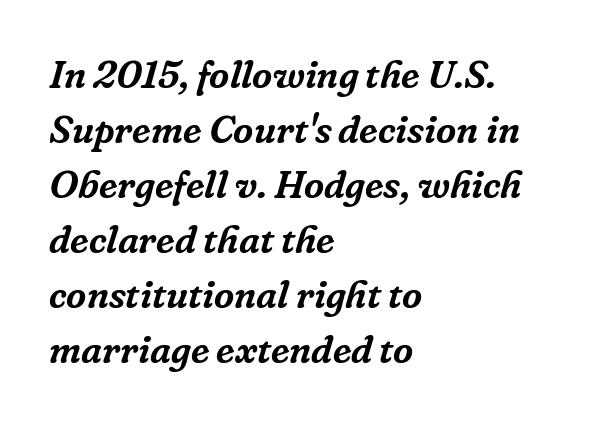
Q: Is the text italic (slanted)? A: Yes, it leans right by about 16 degrees.
Q: Is the typeface a serif or a sans-serif typeface? A: Serif.
Q: Is the text underlined? A: No.
Q: How is the paragraph aligned? A: Left-aligned.
Q: Is the spacing between letters normal or unusually wide? A: Normal.
Q: Is the spacing between lines tight, normal or loose? A: Normal.
Q: Width (condensed, normal, or wide)? A: Normal.
Q: Stroke contrast? A: Low.
Q: x-height? A: Medium.
Q: Monospaced? A: No.
